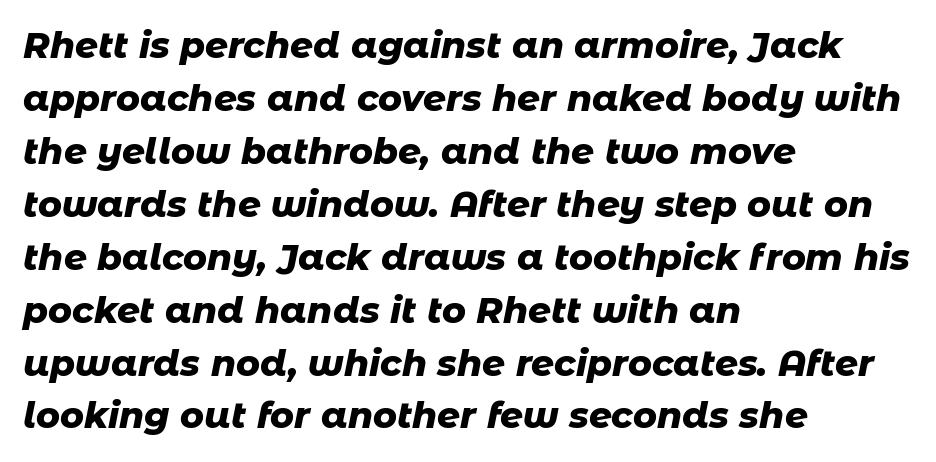
The sample has been set heavy, in full bold. Leading matches the norm, producing a regular column. A typesetter would call this proportional, since set widths differ per character. All the whitespace from short lines collects on the right. Quick note: underline off.
